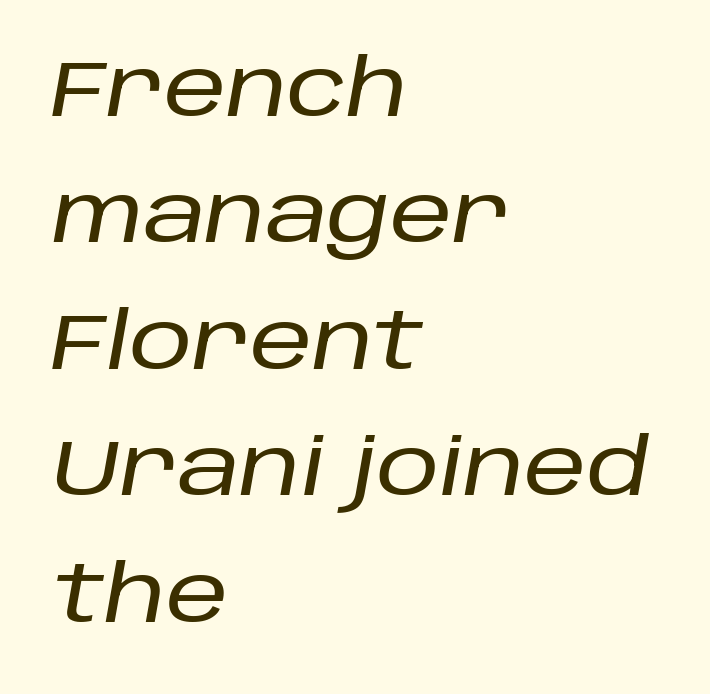
The image shows 79 px text type, italic (leaning right); set left-aligned, normal line spacing (1.6x), normal letter spacing, not underlined; low stroke contrast and a large x-height.
